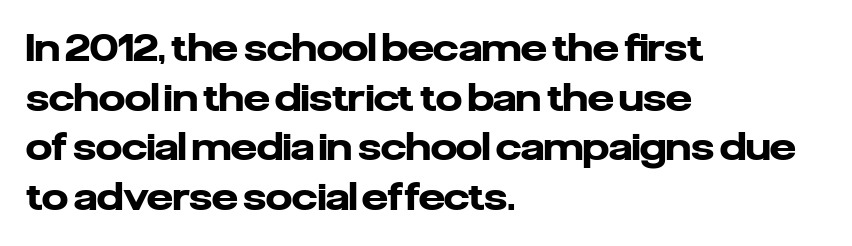
The image shows 37 px heavy sans-serif type, upright; set left-aligned, normal line spacing (1.34x), normal letter spacing, not underlined; low stroke contrast and a medium x-height.
